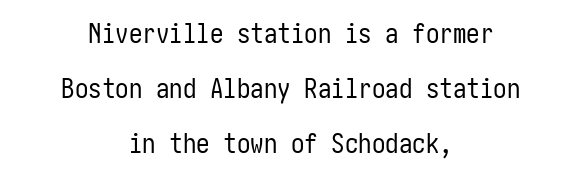
Standard letterfit; no display-style spreading of the glyphs. The letters stand upright; this is a roman face. Horizontally, the lines are justified to the midpoint only. Glance below the letters and you will spot only blank space. A quiet, ordinary-to-light weight characterises the typeface. Successive baselines arrive slowly, with a big drop between each.
